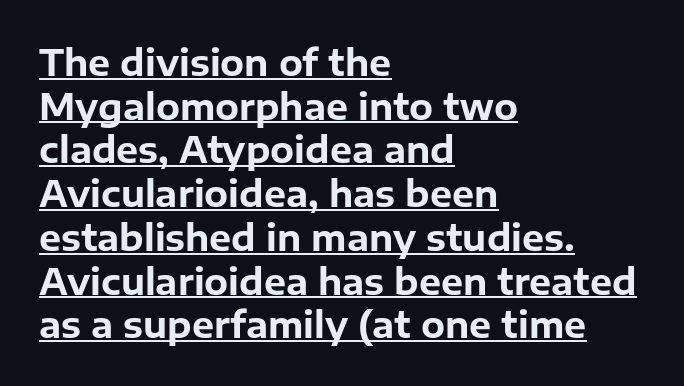
{"serif": "no", "italic": "no", "bold": "yes", "weight": "bold", "width": "normal", "stroke_contrast": "low", "x_height": "medium", "monospaced": "no", "underline": "yes", "align": "left", "line_spacing": "normal", "line_spacing_ratio": 1.25, "letter_spacing": "normal", "letter_spacing_em": 0.0, "glyph_px": 35}
